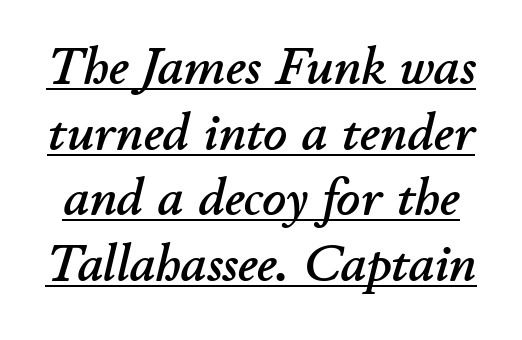
You can see a thin bar hugging the bottom of the glyphs. Is this a fixed-width face? No — the glyphs have proportional, varying widths. The rows are spaced the way most documents space them. In terms of letterspacing, this is plain default setting. You can tell it's italic because the verticals aren't actually vertical.
